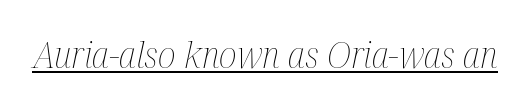
The image shows 37 px thin, condensed type, italic (leaning right); set normal letter spacing, underlined; medium stroke contrast and a medium x-height.
